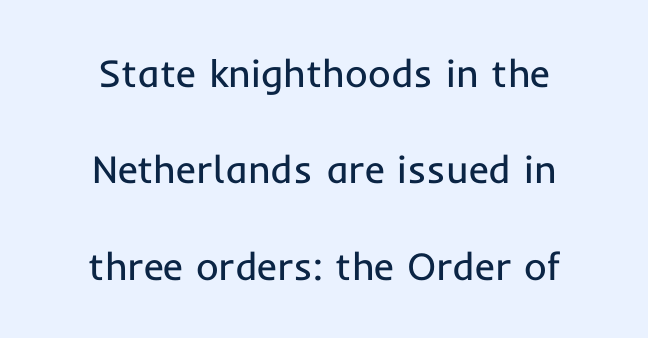
Q: Is the text bold? A: No.
Q: Is the text italic (slanted)? A: No, it is upright.
Q: Is the typeface a serif or a sans-serif typeface? A: Sans-serif.
Q: Is the text underlined? A: No.
Q: How is the paragraph aligned? A: Centered.
Q: Is the spacing between letters normal or unusually wide? A: Normal.
Q: Is the spacing between lines tight, normal or loose? A: Loose.
Q: Width (condensed, normal, or wide)? A: Normal.
Q: Stroke contrast? A: Low.
Q: x-height? A: Medium.
Q: Monospaced? A: No.
